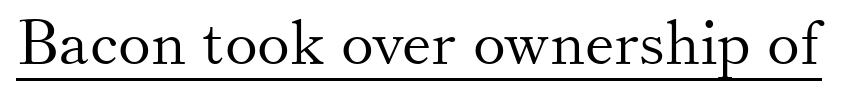
Q: Is the text bold? A: No.
Q: Is the text italic (slanted)? A: No, it is upright.
Q: Is the typeface a serif or a sans-serif typeface? A: Serif.
Q: Is the text underlined? A: Yes.
Q: Is the spacing between letters normal or unusually wide? A: Normal.
Q: Width (condensed, normal, or wide)? A: Normal.
Q: Stroke contrast? A: Medium.
Q: x-height? A: Small.
Q: Monospaced? A: No.
